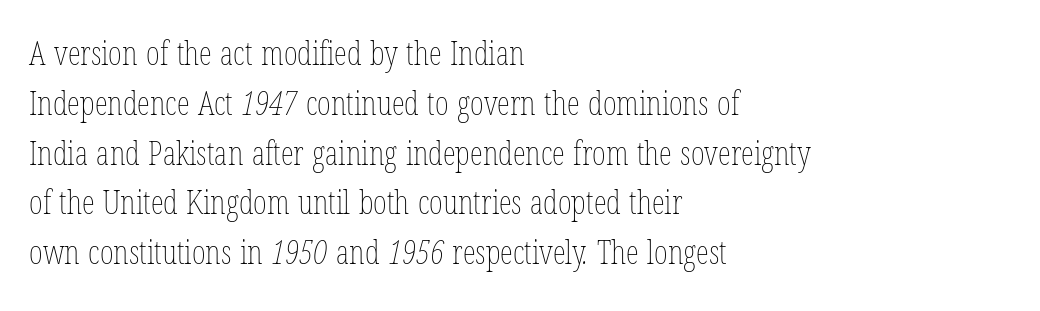
Q: Is the text bold? A: No.
Q: Is the text underlined? A: No.
Q: How is the paragraph aligned? A: Left-aligned.
Q: Is the spacing between letters normal or unusually wide? A: Normal.
Q: Is the spacing between lines tight, normal or loose? A: Normal.
Q: Width (condensed, normal, or wide)? A: Condensed.
Q: Stroke contrast? A: Low.
Q: x-height? A: Medium.
Q: Monospaced? A: No.
